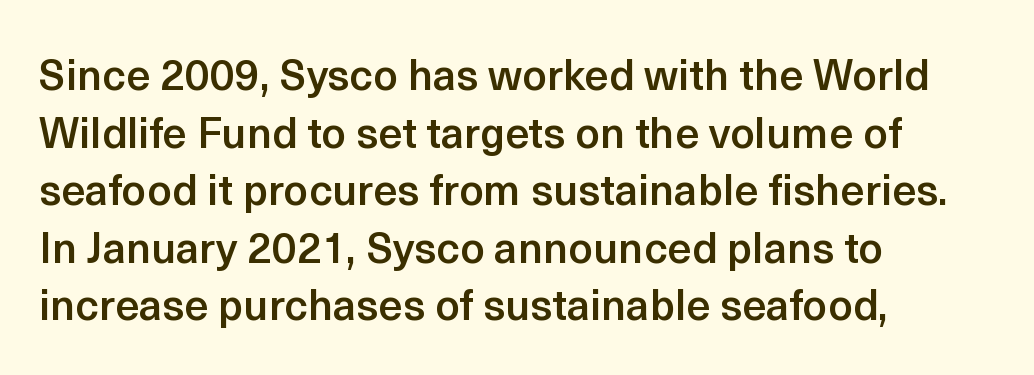
The image shows 43 px semibold sans-serif type, upright; set left-aligned, normal line spacing (1.34x), normal letter spacing, not underlined; a medium x-height.
